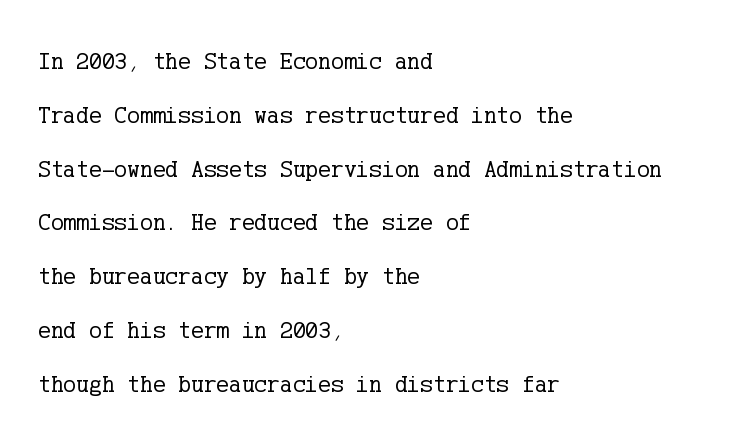
Q: Is the text bold? A: No.
Q: Is the text italic (slanted)? A: No, it is upright.
Q: Is the text underlined? A: No.
Q: How is the paragraph aligned? A: Left-aligned.
Q: Is the spacing between letters normal or unusually wide? A: Normal.
Q: Is the spacing between lines tight, normal or loose? A: Loose.
